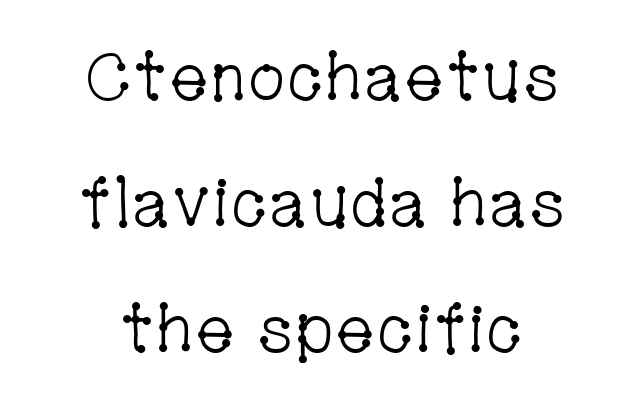
Q: Is the text bold? A: No.
Q: Is the text italic (slanted)? A: No, it is upright.
Q: Is the typeface a serif or a sans-serif typeface? A: Serif.
Q: Is the text underlined? A: No.
Q: Is the spacing between letters normal or unusually wide? A: Normal.
Q: Width (condensed, normal, or wide)? A: Condensed.
Q: Stroke contrast? A: Low.
Q: x-height? A: Medium.
Q: Monospaced? A: No.
